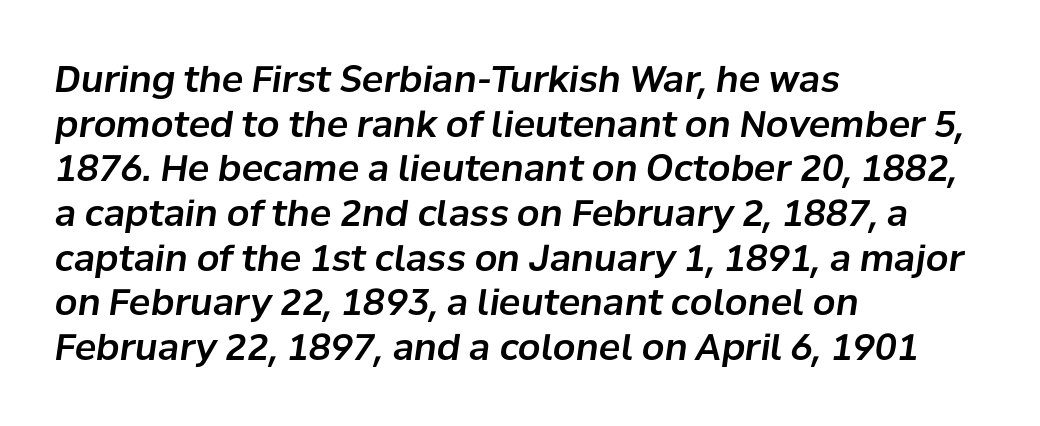
Is the type slanted? Yes — the strokes lean at a clear angle. Looks like regular typesetting: each glyph gets only the width it needs. The passage shown is not underscored anywhere. Each word holds together tightly as a unit, with standard inter-letter gaps.
